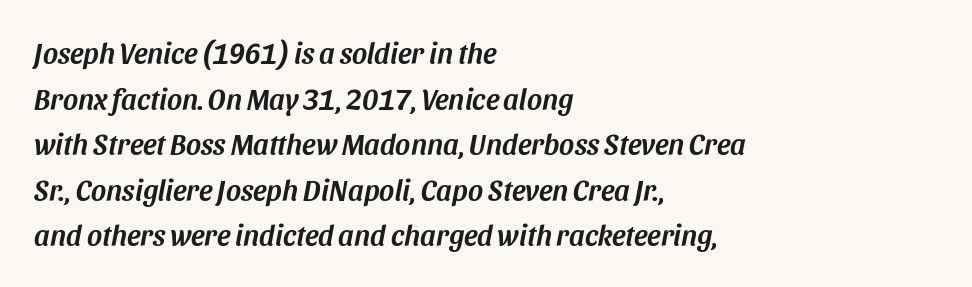
What stands out about the letter spacing? Nothing — it is the standard amount. A typesetter would mark this as italic. The specimen omits any rule beneath the text block's lines. Looks like regular typesetting: each glyph gets only the width it needs. Rows of type keep a routine distance in the vertical direction. The text block is weighted toward the left margin, trailing off unevenly rightward.
